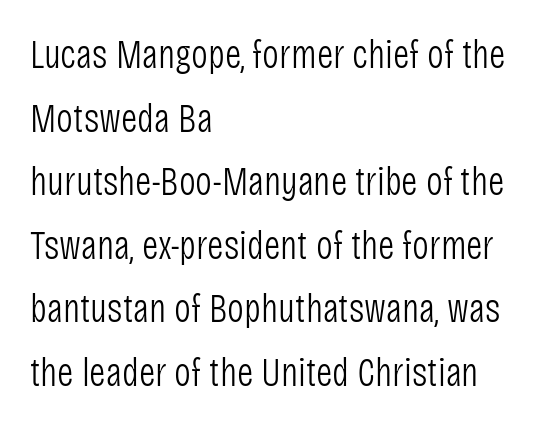
Horizontal alignment here is leftward, the default for most running prose. This sample uses an upright cut, with every glyph sitting square on the baseline. These lines keep a tight, regular rhythm from letter to letter. The passage shown stacks its lines at a standard gap. The passage shown is typed in a proportional face where columns would drift.
